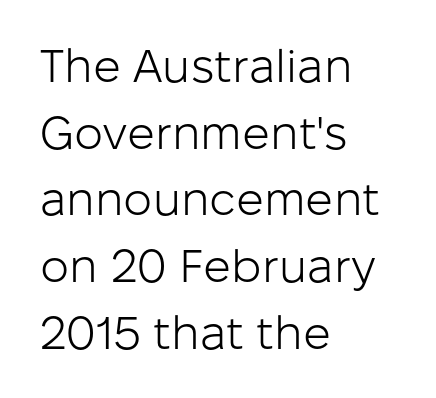
The image shows 46 px light sans-serif type, upright; set left-aligned, normal line spacing (1.45x), normal letter spacing, not underlined; low stroke contrast and a medium x-height.
